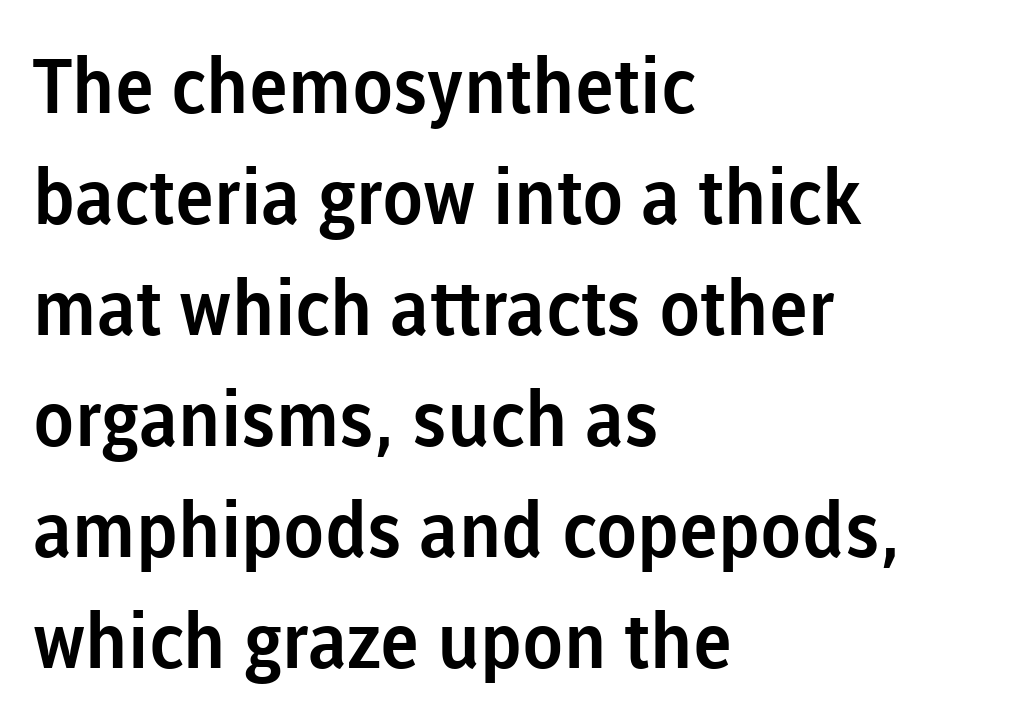
The image shows 76 px sans-serif type, upright; set left-aligned, normal line spacing (1.46x), normal letter spacing, not underlined; low stroke contrast and a medium x-height.
